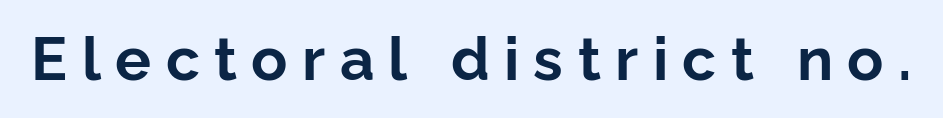
{"serif": "no", "italic": "no", "bold": "yes", "weight": "bold", "width": "normal", "stroke_contrast": "low", "x_height": "medium", "monospaced": "no", "underline": "no", "letter_spacing": "wide", "letter_spacing_em": 0.24, "glyph_px": 60}
